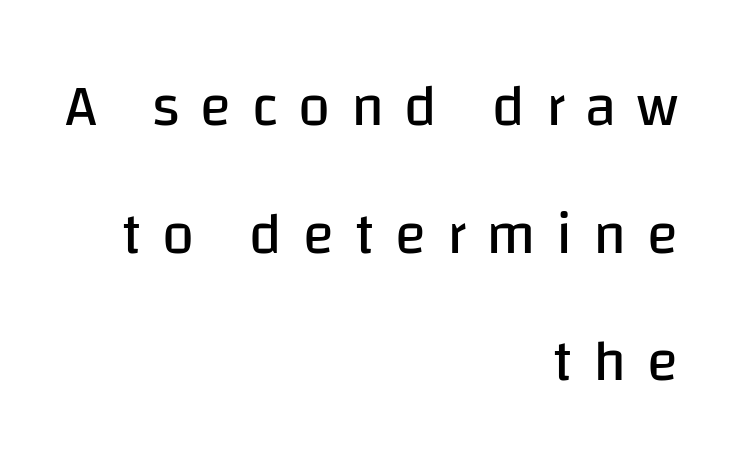
Words appear elongated and porous because spacing is wide. Quick note: not italic, upright. The typeface chosen for these lines omits serifs. Every row of glyphs terminates at an identical x-position on the right. The weight would be labelled regular, book, light, or lighter still. Airy leading.
